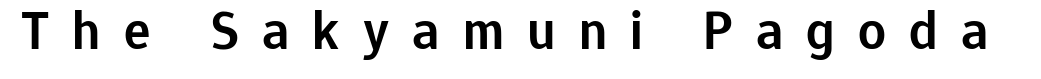
Q: Is the text bold? A: Semi-bold.
Q: Is the text italic (slanted)? A: No, it is upright.
Q: Is the typeface a serif or a sans-serif typeface? A: Sans-serif.
Q: Is the text underlined? A: No.
Q: Is the spacing between letters normal or unusually wide? A: Unusually wide.
Q: Width (condensed, normal, or wide)? A: Normal.
Q: Stroke contrast? A: Low.
Q: x-height? A: Medium.
Q: Monospaced? A: No.
